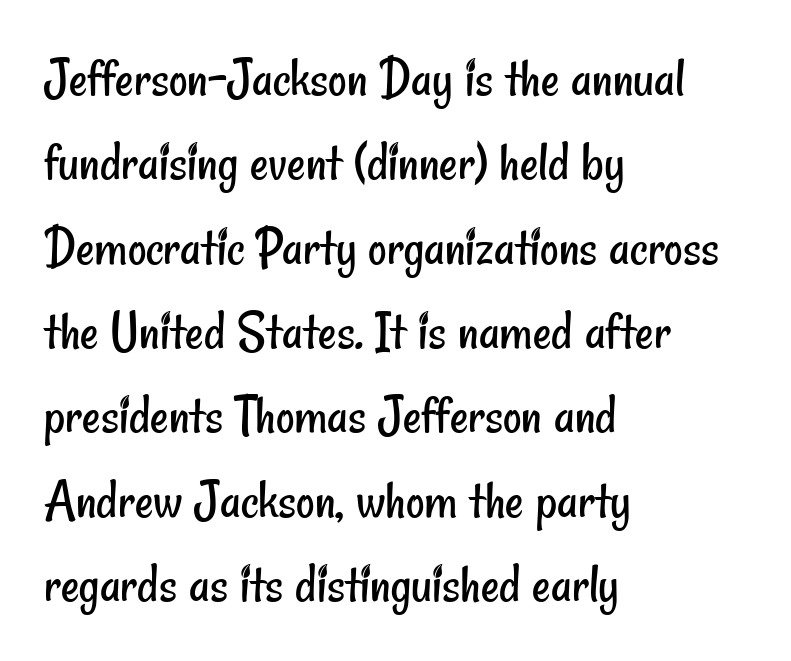
{"serif": "no", "bold": "no", "weight": "regular", "width": "condensed", "stroke_contrast": "low", "x_height": "small", "monospaced": "no", "underline": "no", "align": "left", "line_spacing": "normal", "line_spacing_ratio": 1.48, "letter_spacing": "normal", "letter_spacing_em": 0.0, "glyph_px": 57}
